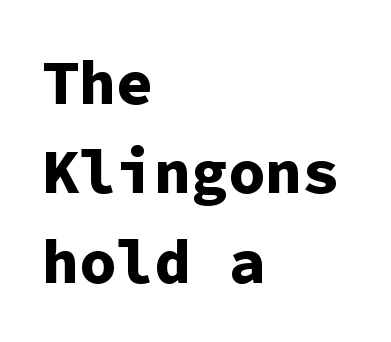
The image shows 62 px bold sans-serif type, upright, monospaced; set left-aligned, normal line spacing (1.44x), normal letter spacing, not underlined; low stroke contrast and a medium x-height.
